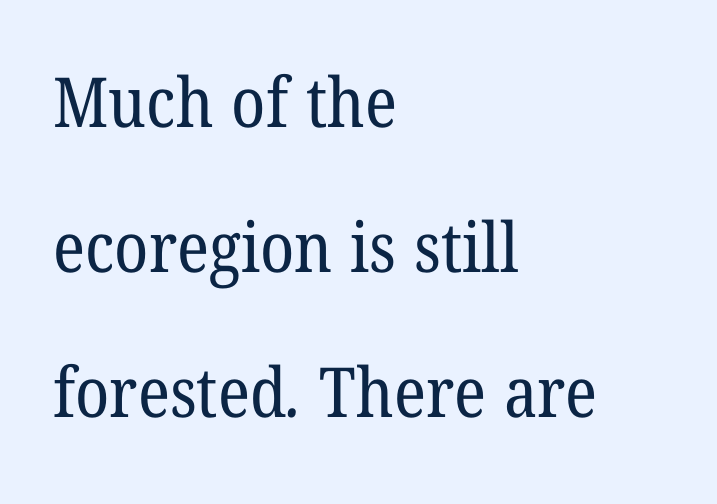
The image shows 69 px regular-weight serif type; set left-aligned, loose line spacing (2.1x), normal letter spacing, not underlined; low stroke contrast and a medium x-height.
